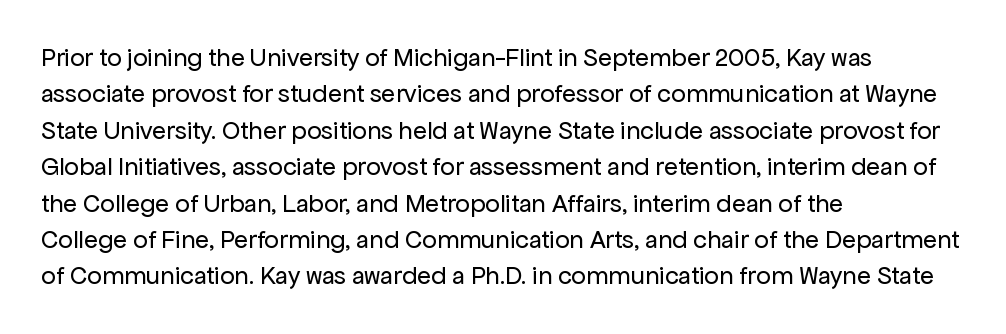
Short and long lines alike share a common starting point at left. The typeface has the unassuming heft of standard copy or less. Is the letter spacing exaggerated? No — it looks like the ordinary default. Has an underline been added? It has not. Posture: vertical.
